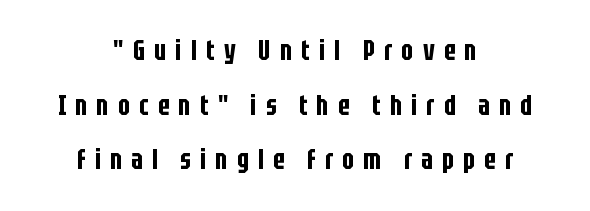
The type sits square on the baseline with zero lean. A typesetter would call this proportional, since set widths differ per character. Compared with typical paragraphs, the rows here are farther apart. In terms of letterform style, serifs are entirely absent. The face used here is rendered with a markedly widened letterfit.
